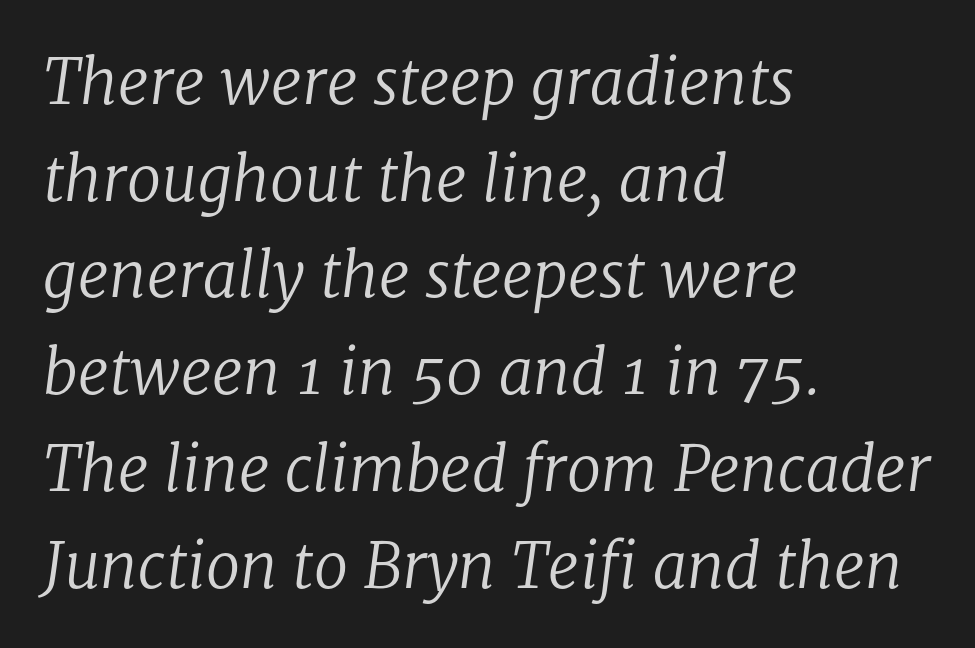
Q: Is the text bold? A: No.
Q: Is the text italic (slanted)? A: Yes, it leans right by about 8 degrees.
Q: Is the typeface a serif or a sans-serif typeface? A: Serif.
Q: Is the text underlined? A: No.
Q: How is the paragraph aligned? A: Left-aligned.
Q: Is the spacing between letters normal or unusually wide? A: Normal.
Q: Is the spacing between lines tight, normal or loose? A: Normal.
Q: Width (condensed, normal, or wide)? A: Normal.
Q: Stroke contrast? A: Low.
Q: x-height? A: Medium.
Q: Monospaced? A: No.
